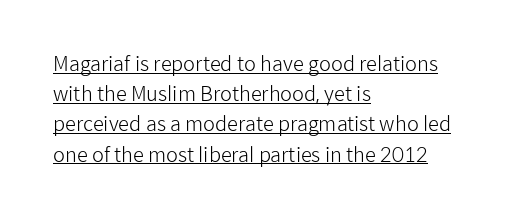
The axis of the letterforms is exactly vertical. The lines in this sample share a left origin and differ only in where they stop. Emphasis is given by a line drawn under the lettering. The horizontal fit of the characters is conventional and even.
